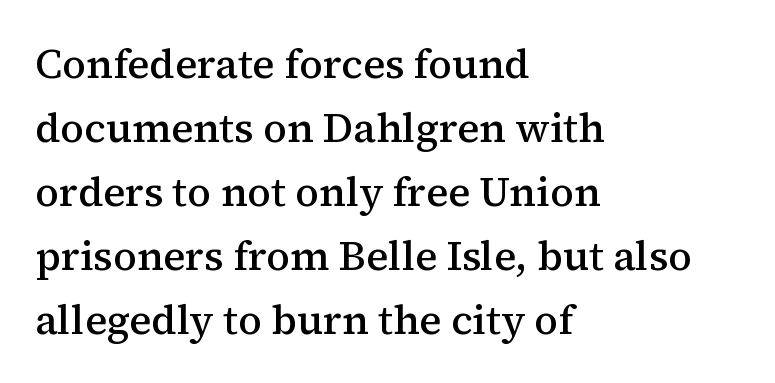
{"serif": "yes", "italic": "no", "bold": "semi", "weight": "semibold", "width": "normal", "stroke_contrast": "medium", "x_height": "medium", "monospaced": "no", "underline": "no", "align": "left", "line_spacing": "normal", "line_spacing_ratio": 1.56, "letter_spacing": "normal", "letter_spacing_em": 0.0, "glyph_px": 41}
